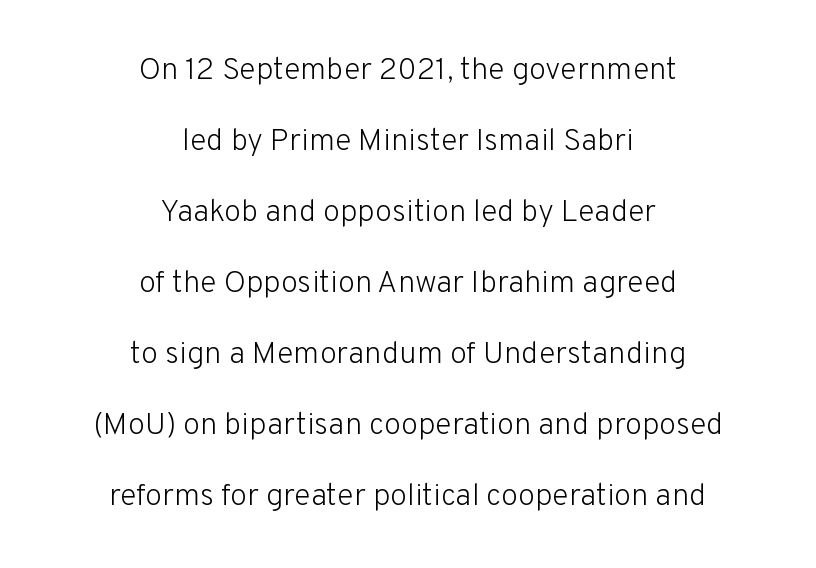
The image shows 31 px light sans-serif type, upright; set centered, loose line spacing (2.29x), normal letter spacing, not underlined; low stroke contrast and a medium x-height.
